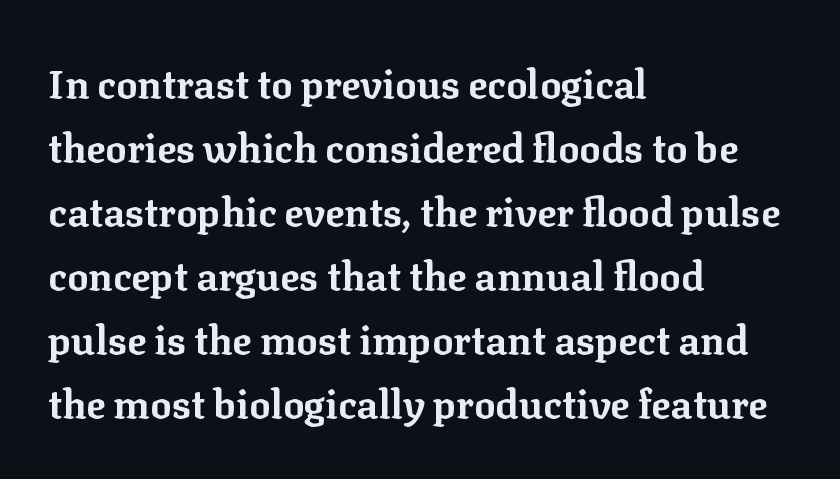
Is there any slant? The stems are plumb. The line-height multiplier appears to be the usual default. Character widths vary here, with narrow letters taking less room than wide ones. The foot of each line stays bare and open.
